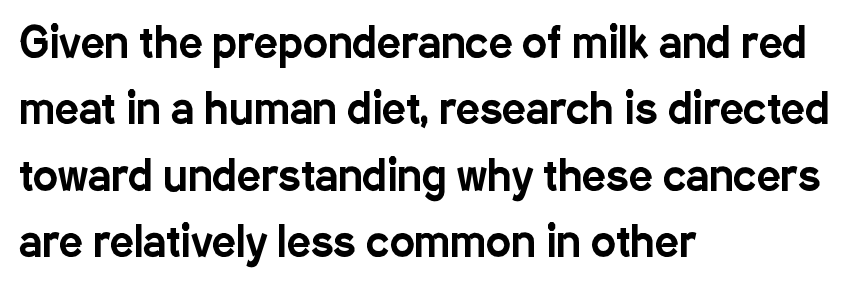
Q: Is the text italic (slanted)? A: No, it is upright.
Q: Is the typeface a serif or a sans-serif typeface? A: Sans-serif.
Q: Is the text underlined? A: No.
Q: How is the paragraph aligned? A: Left-aligned.
Q: Is the spacing between letters normal or unusually wide? A: Normal.
Q: Is the spacing between lines tight, normal or loose? A: Normal.
Q: Width (condensed, normal, or wide)? A: Condensed.
Q: Stroke contrast? A: Low.
Q: x-height? A: Medium.
Q: Monospaced? A: No.
